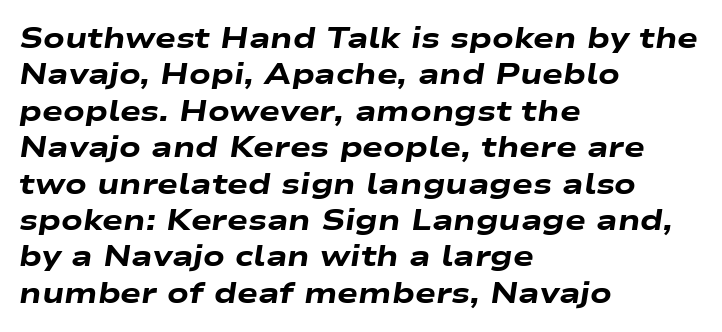
Has an underline been added? It has not. Short and long lines alike share a common starting point at left. Note the varied advance widths — an 'i' is clearly narrower than an 'm'. This sample uses an oblique cut, with every glyph tilted off the vertical.
